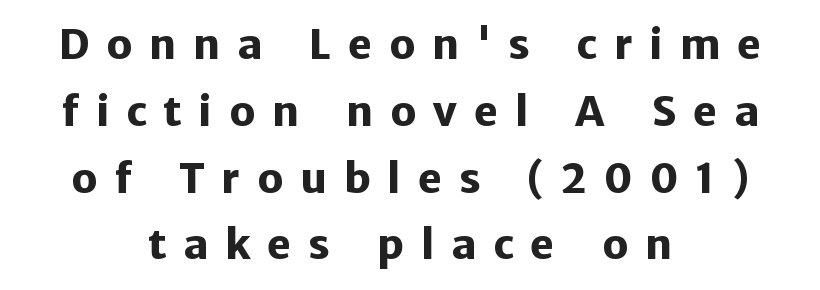
Q: Is the text bold? A: Yes.
Q: Is the text italic (slanted)? A: No, it is upright.
Q: Is the typeface a serif or a sans-serif typeface? A: Sans-serif.
Q: Is the text underlined? A: No.
Q: How is the paragraph aligned? A: Centered.
Q: Is the spacing between letters normal or unusually wide? A: Unusually wide.
Q: Is the spacing between lines tight, normal or loose? A: Normal.
Q: Width (condensed, normal, or wide)? A: Normal.
Q: Stroke contrast? A: Low.
Q: x-height? A: Medium.
Q: Monospaced? A: No.
